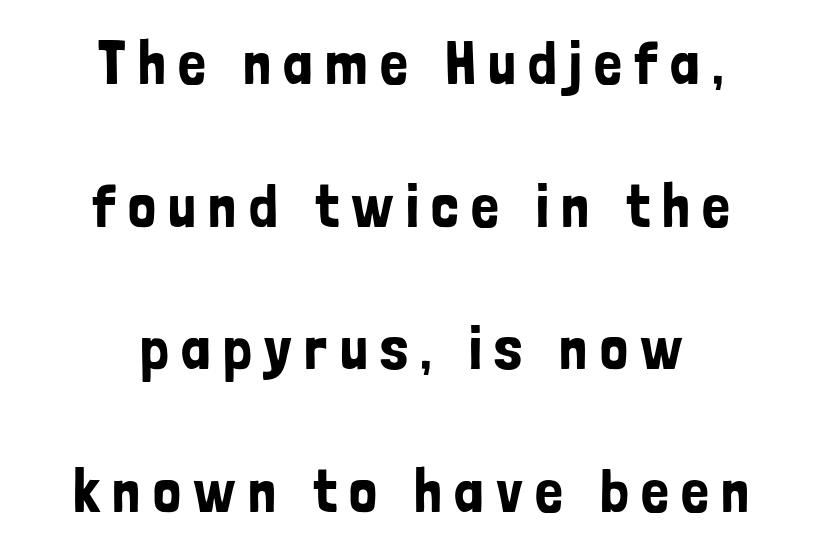
The lines are spread far apart with generous leading. A roman cut, with each character standing at attention. You could not count columns in this text — the font is proportionally spaced. Underline: absent. Caption: expanded tracking, letters set apart. This sample is center-justified, so both line endings float freely.
